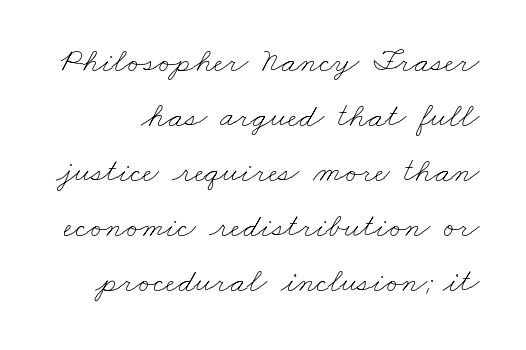
The image shows 34 px thin, wide type; set normal line spacing (1.62x), normal letter spacing, not underlined; low stroke contrast and a small x-height.
